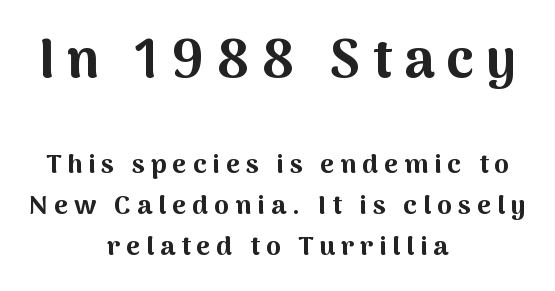
Nope, not italic — everything's standing straight. The area under the type is left untouched. The face used here appears at its bigger size in the upper chunk. You could only call the tracking loose — the letters float apart. Nothing sits at the stroke ends, so this counts as sans-serif. This sample is center-justified, so both line endings float freely.
